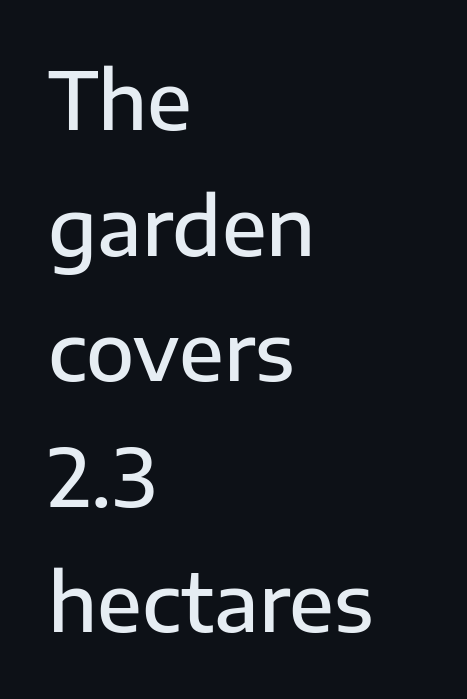
This sample uses plain, unmodified letter spacing. The font is running at a semibold setting, under full bold. The rendering uses a moderate line-height, typical for paragraphs. Looks like regular typesetting: each glyph gets only the width it needs. The gap between lines stays unmarked. Is there any slant? The stems are plumb.
